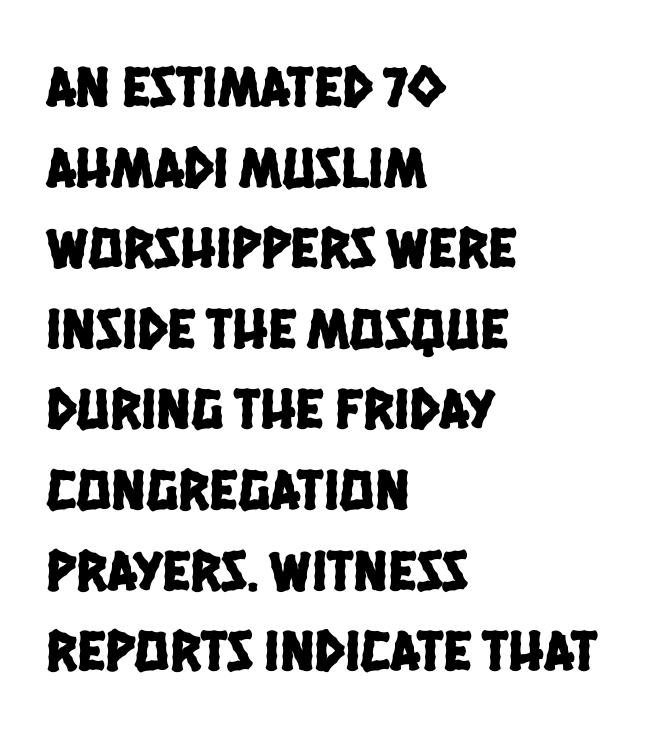
{"serif": "no", "width": "condensed", "stroke_contrast": "low", "x_height": "large", "monospaced": "no", "underline": "no", "align": "left", "line_spacing": "normal", "line_spacing_ratio": 1.39, "letter_spacing": "normal", "letter_spacing_em": 0.0, "glyph_px": 58}
